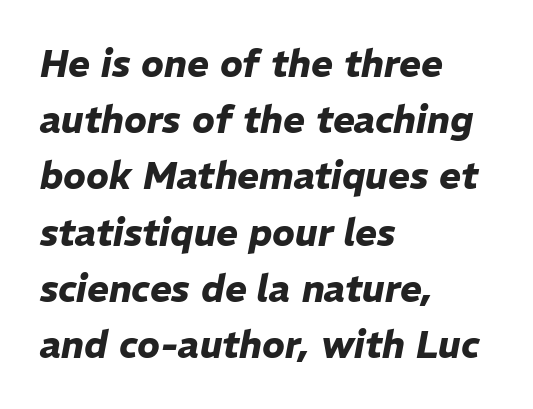
{"italic": "yes", "lean": "right", "slant_degrees": 11, "bold": "yes", "weight": "heavy", "width": "normal", "stroke_contrast": "low", "x_height": "medium", "monospaced": "no", "underline": "no", "align": "left", "line_spacing": "normal", "line_spacing_ratio": 1.52, "letter_spacing": "normal", "letter_spacing_em": 0.0, "glyph_px": 37}
